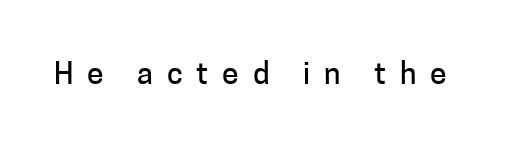
Do the characters align in a grid? No, the font is proportional. Regarding serifs, this sample does without them. Does the lettering tilt? It doesn't — this is upright. The line texture is sparse and dotted thanks to wide tracking. The glyphs are unaccompanied by any horizontal stroke below them.
